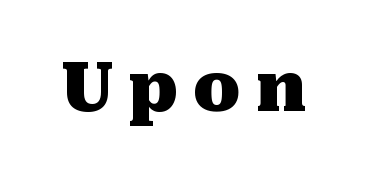
The image shows 69 px heavy serif type, upright; set unusually wide letter spacing (+0.22 em), not underlined; medium stroke contrast and a medium x-height.
